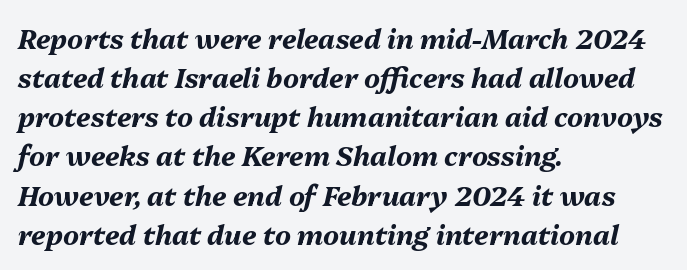
{"italic": "yes", "lean": "right", "slant_degrees": 13, "bold": "yes", "underline": "no", "align": "left", "line_spacing": "normal", "line_spacing_ratio": 1.45, "letter_spacing": "normal", "letter_spacing_em": 0.0, "glyph_px": 27}
